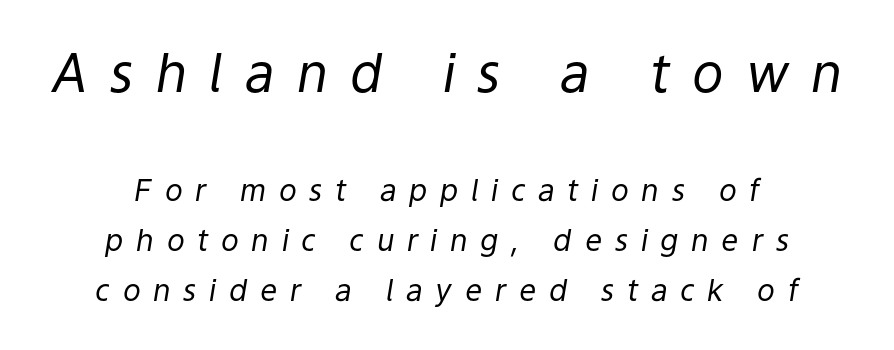
Q: Is the text bold? A: No.
Q: Is the text italic (slanted)? A: Yes, it leans right by about 9 degrees.
Q: Is the text underlined? A: No.
Q: How is the paragraph aligned? A: Centered.
Q: Is the spacing between letters normal or unusually wide? A: Unusually wide.
Q: Is the spacing between lines tight, normal or loose? A: Normal.
Q: Which block of text is set in a larger size, the first (top) or the second (bottom)? A: The first (top) one.
Q: Width (condensed, normal, or wide)? A: Normal.
Q: Stroke contrast? A: Low.
Q: x-height? A: Medium.
Q: Monospaced? A: No.
